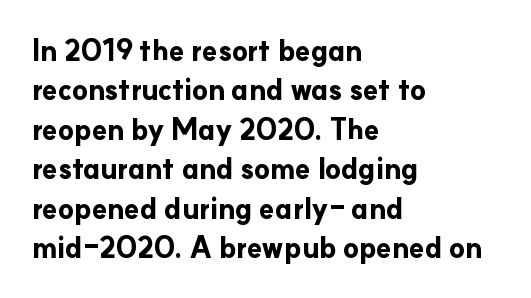
Summary of weight: heavy, a full bold. The gap between lines stays unmarked. Each word holds together tightly as a unit, with standard inter-letter gaps. The letters advance in unequal steps, a hallmark of proportional type. Vertically, the passage feels balanced, rows spaced as you'd expect.
